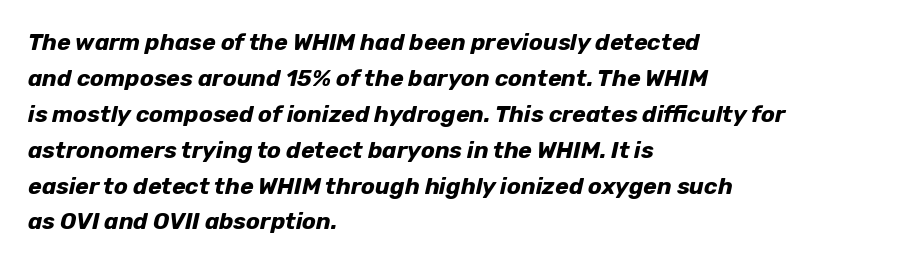
The image shows 23 px bold type, italic (leaning right); set left-aligned, normal line spacing (1.56x), normal letter spacing, not underlined.
